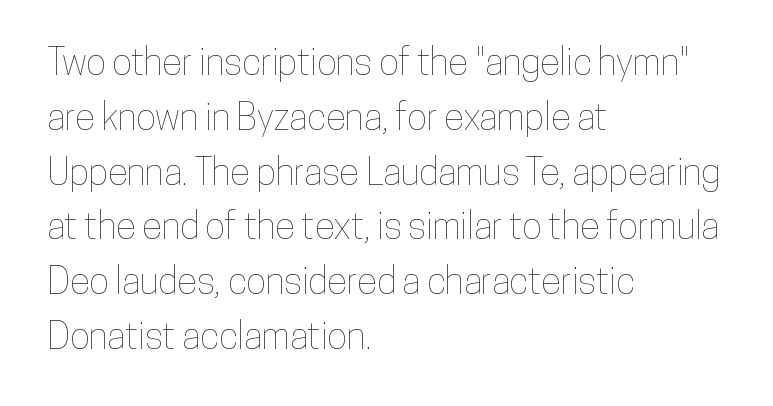
The tracking reads as untouched default to a designer's eye. Every character sits straight up, as roman type does. Does the copy run flush right? No — it runs flush left. This sample has the flowing, uneven cadence of proportional lettering.
